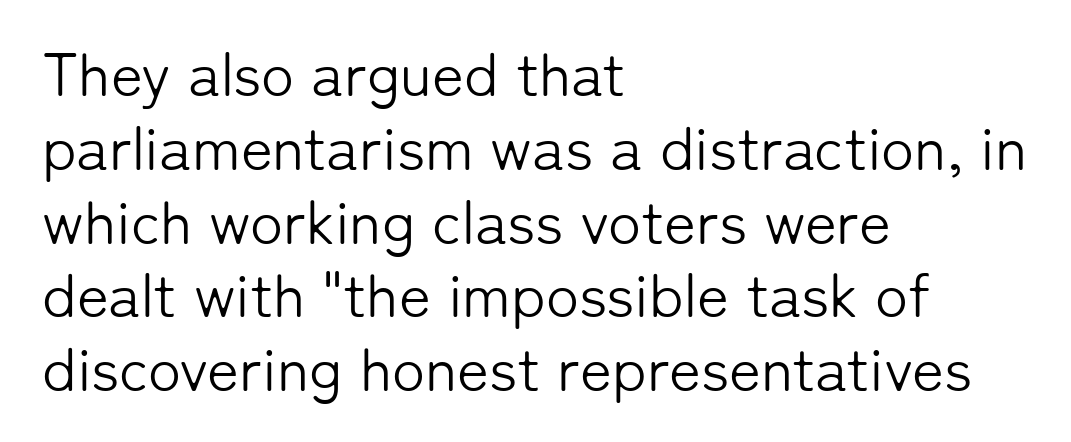
You could not count columns in this text — the font is proportionally spaced. Think standard paragraph weight, or any step lighter than that. I'd call this a sans setting — the letters go barefoot. Leftover space on each line is placed entirely after the last word.
